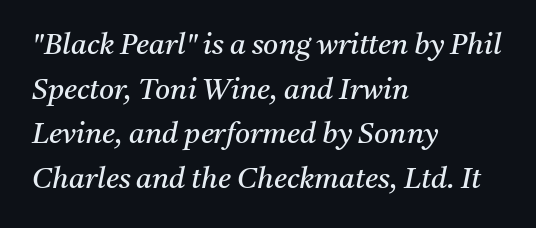
The image shows 29 px regular-weight serif type, italic (leaning right); set left-aligned, normal line spacing (1.54x), normal letter spacing, not underlined; medium stroke contrast and a medium x-height.
